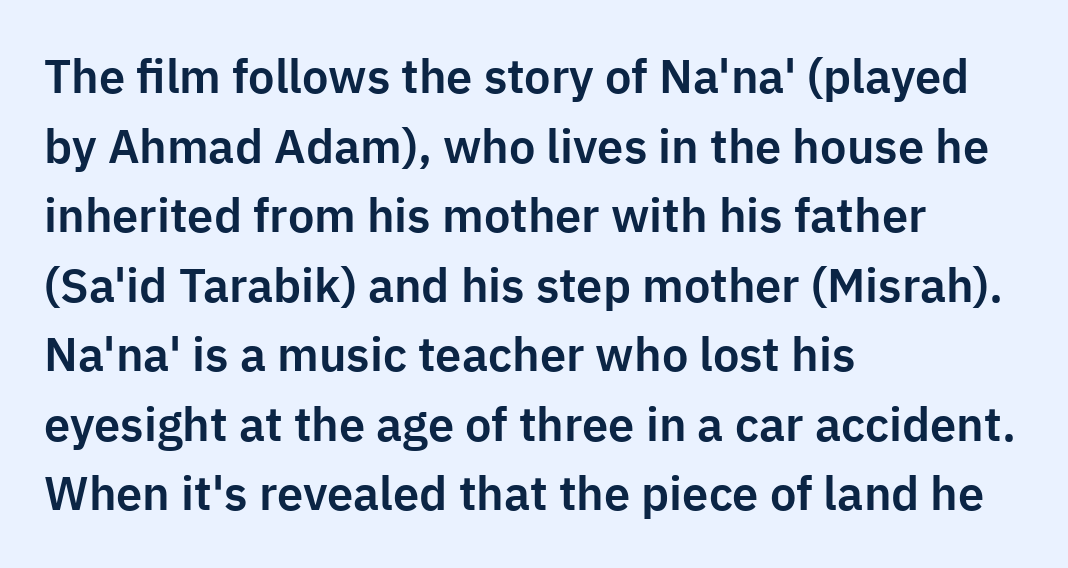
This sample has the flowing, uneven cadence of proportional lettering. In terms of letterspacing, this is plain default setting. Is this a sans? Yes — the strokes have no serifs. Alignment: flush left.
